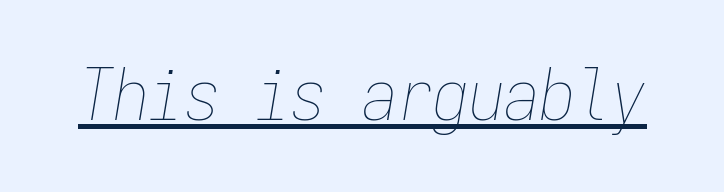
Q: Is the text bold? A: No.
Q: Is the text italic (slanted)? A: Yes, it leans right by about 9 degrees.
Q: Is the text underlined? A: Yes.
Q: Is the spacing between letters normal or unusually wide? A: Normal.
Q: Width (condensed, normal, or wide)? A: Condensed.
Q: Stroke contrast? A: Low.
Q: x-height? A: Medium.
Q: Monospaced? A: Yes.
